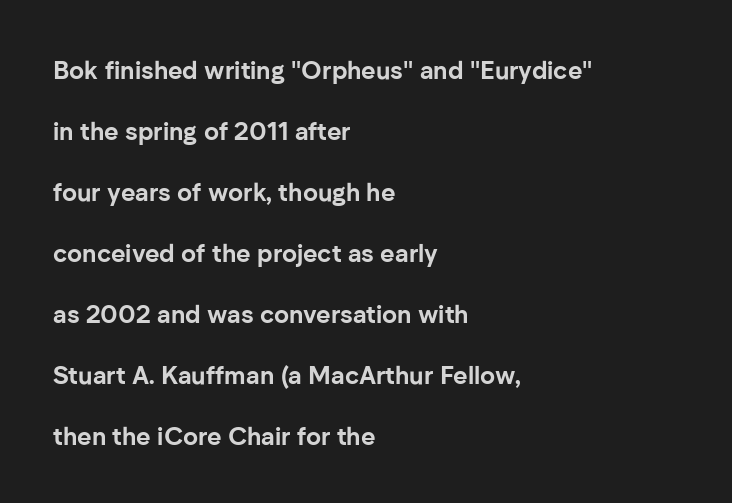
This block would shrink considerably if given ordinary leading; it's expanded now. Style check: upright. The paragraph shown leans on its left margin. The space beneath each line is pristine and unruled.
